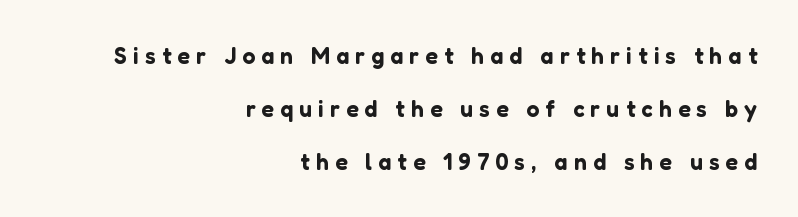
Each new line begins a long way beneath the previous one. Rendered with straight, roman letterforms. Someone cranked the tracking dial way up on this one. Each line ends at the same right margin while the left side varies. Clear beneath every line of the passage.
